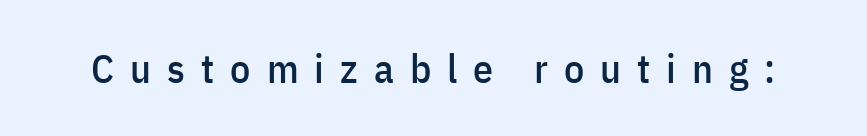
The image shows 40 px condensed sans-serif type, upright; set unusually wide letter spacing (+0.4 em), not underlined; low stroke contrast and a medium x-height.
